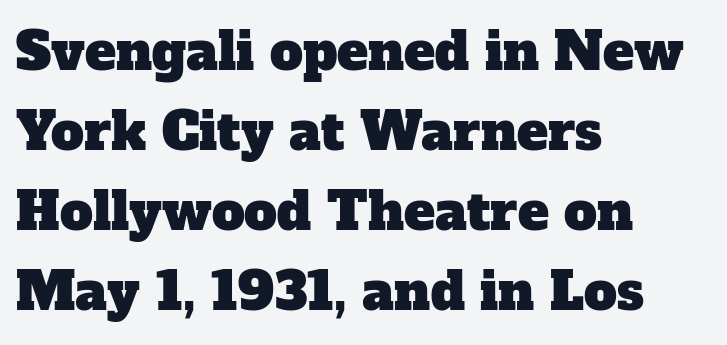
The space beneath each line is pristine and unruled. Serifs: yes, visible at the terminals of the letterforms. Typeset ragged right — the left edge is the straight one. One glance says typical: line gaps are just what's usual.
